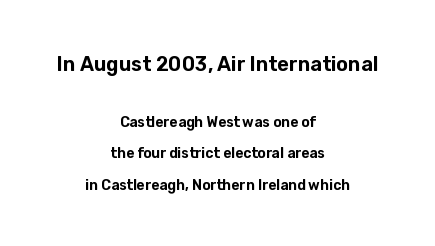
{"italic": "no", "underline": "no", "align": "center", "line_spacing": "loose", "line_spacing_ratio": 2.24, "letter_spacing": "normal", "letter_spacing_em": 0.0, "larger_block": "first", "size_ratio": 1.43, "glyph_px": 20}
